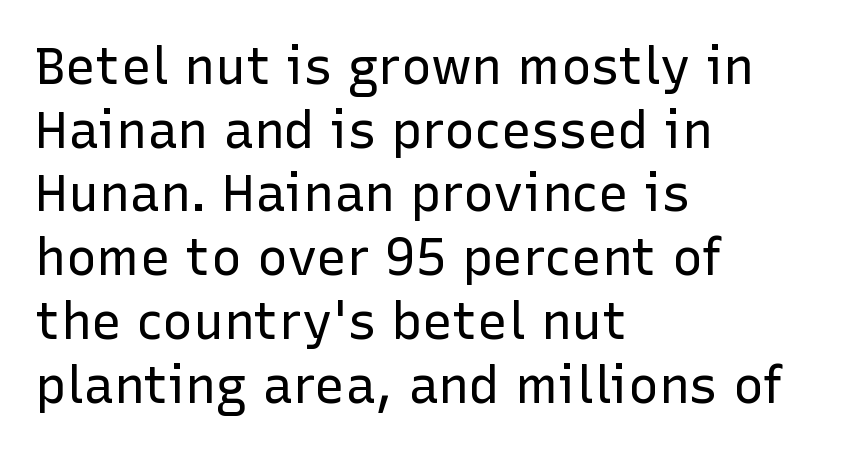
The image shows 51 px regular-weight sans-serif type, upright; set left-aligned, normal line spacing (1.25x), normal letter spacing, not underlined; low stroke contrast and a medium x-height.
